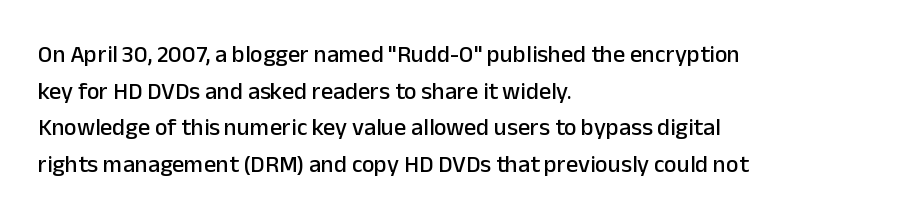
Unlike italic type, these characters show no tilt at all. Glyph-to-glyph distance matches everyday printed text. The line-height multiplier appears to be the usual default. The rag falls on the right side of this text block.
